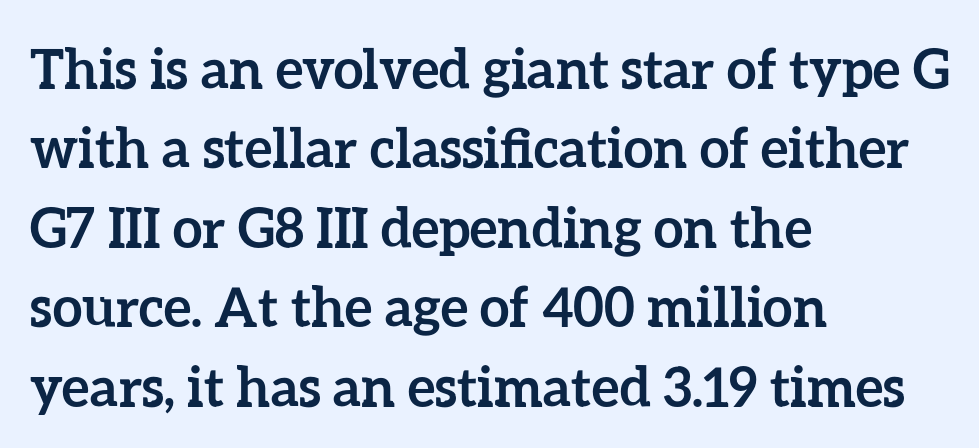
{"italic": "no", "bold": "yes", "weight": "semibold", "width": "normal", "stroke_contrast": "low", "x_height": "medium", "monospaced": "no", "underline": "no", "align": "left", "line_spacing": "normal", "line_spacing_ratio": 1.47, "letter_spacing": "normal", "letter_spacing_em": 0.0, "glyph_px": 54}
